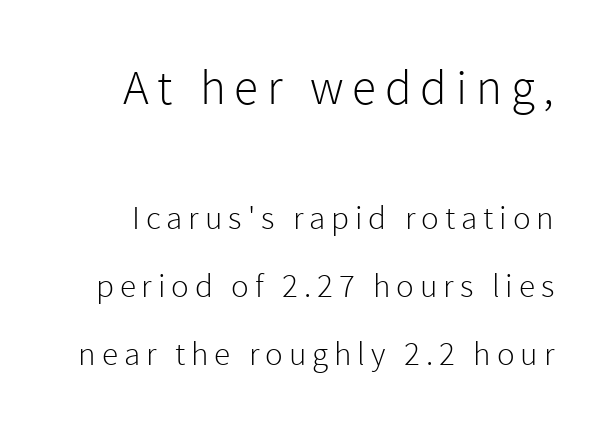
Q: Is the text bold? A: No.
Q: Is the text italic (slanted)? A: No, it is upright.
Q: Is the typeface a serif or a sans-serif typeface? A: Sans-serif.
Q: Is the text underlined? A: No.
Q: Is the spacing between lines tight, normal or loose? A: Loose.
Q: Which block of text is set in a larger size, the first (top) or the second (bottom)? A: The first (top) one.
Q: Width (condensed, normal, or wide)? A: Normal.
Q: x-height? A: Medium.
Q: Monospaced? A: No.
